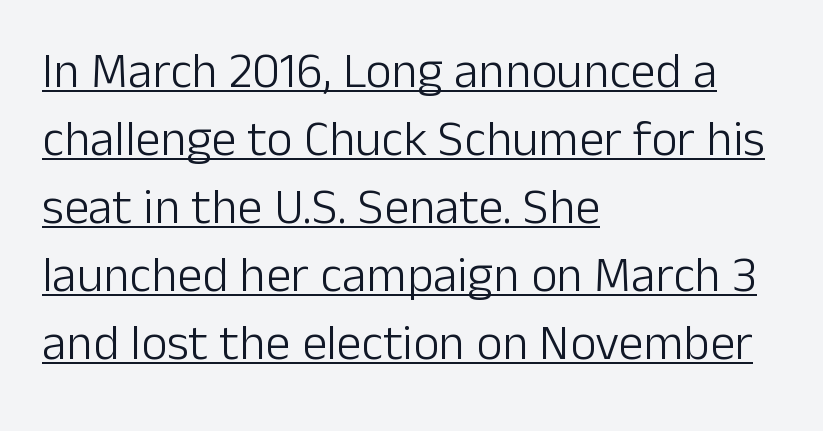
The image shows 50 px light sans-serif type, upright; set left-aligned, normal line spacing (1.36x), normal letter spacing, underlined; low stroke contrast and a medium x-height.
